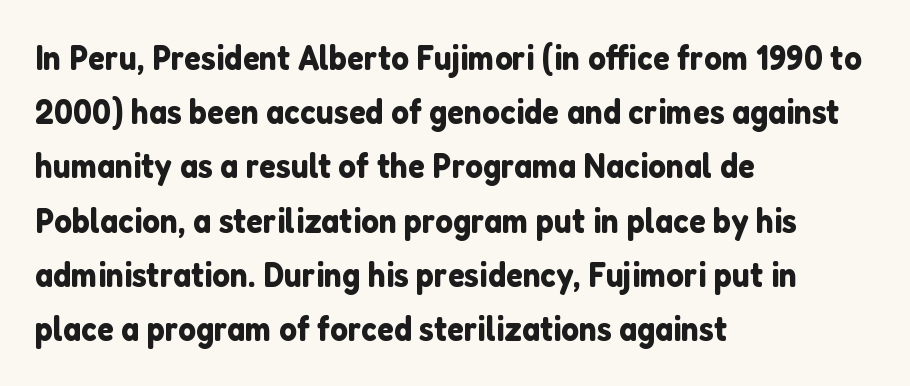
What's the leading like? Ordinary, nothing unusual. In terms of letterspacing, this is plain default setting. Is this a fixed-width face? No — the glyphs have proportional, varying widths. In CSS terms this would be text-align: left. A clean baseline with only descenders dipping below it. Check where the strokes stop: nothing finishes them off — pure sans.
